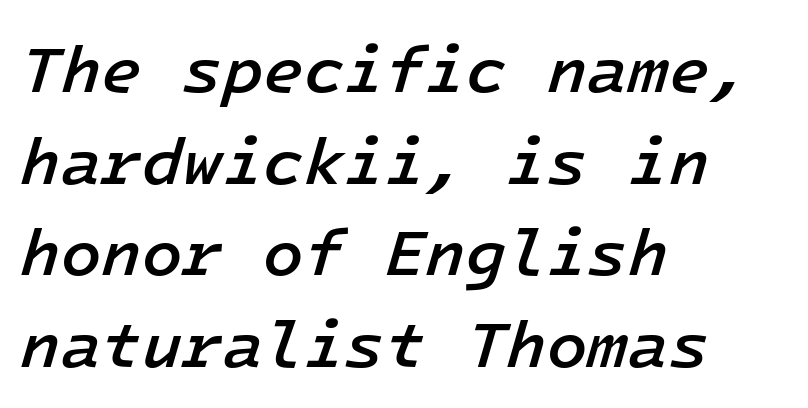
The font's italic variant was chosen for this text. How are the letters spaced? Ordinarily, with no added tracking. Words float on clear page, feet unadorned. Leading: standard.
